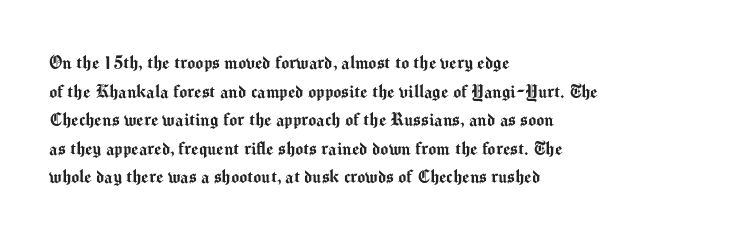
{"italic": "no", "underline": "no", "align": "left", "line_spacing": "normal", "line_spacing_ratio": 1.36, "letter_spacing": "normal", "letter_spacing_em": 0.0, "glyph_px": 21}
